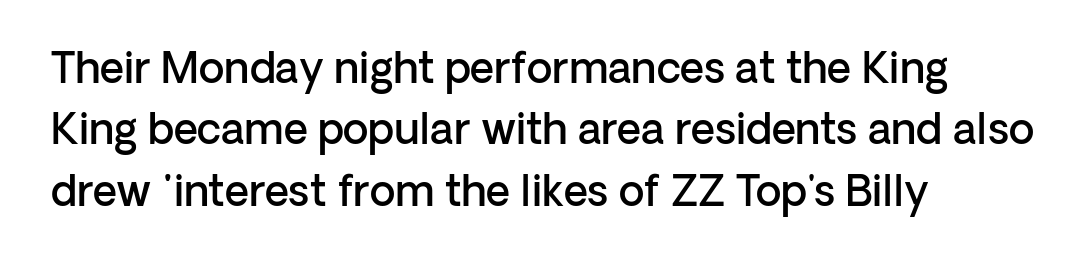
The face used here is rendered with its standard letterfit. No italicization has been applied; the sample stays upright. Each row of text sits above clean, open space. Every row of glyphs begins at an identical x-position on the left.
